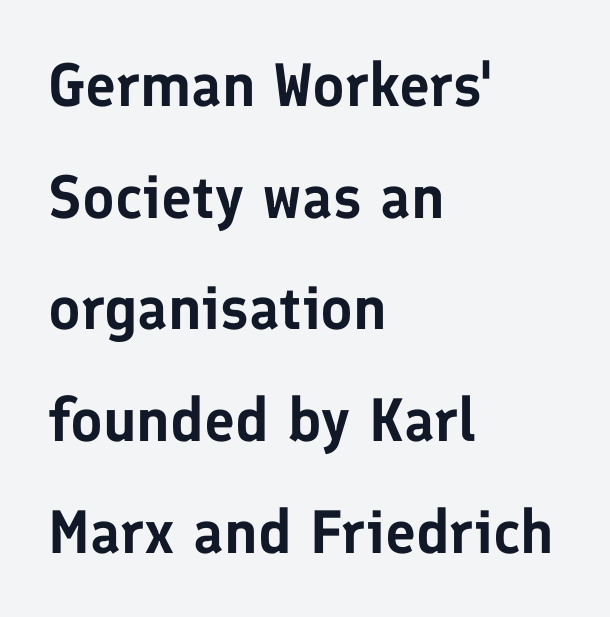
The type sits square on the baseline with zero lean. This sample uses plain, unmodified letter spacing. Proportional: the letters do not fall into vertical columns. The lines in this sample share a left origin and differ only in where they stop. The rendering shows plain stroke endings on the letterforms — a sans-serif design. Clear beneath every line of the passage.
